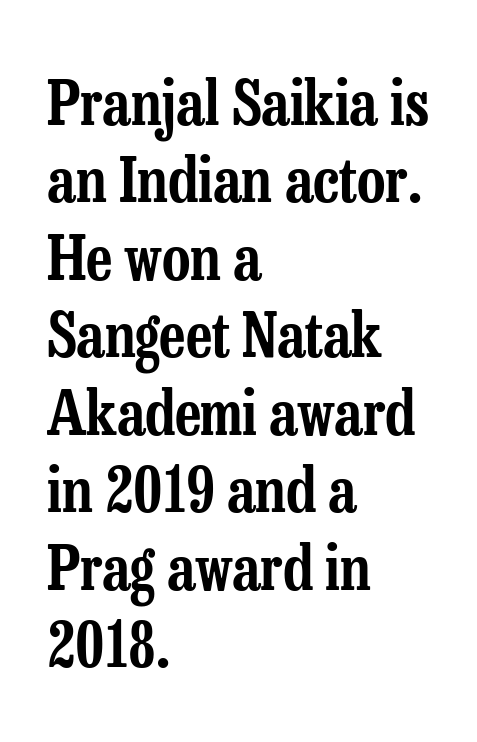
The image shows 62 px condensed serif type, upright; set left-aligned, normal line spacing (1.25x), normal letter spacing, not underlined; low stroke contrast and a medium x-height.
